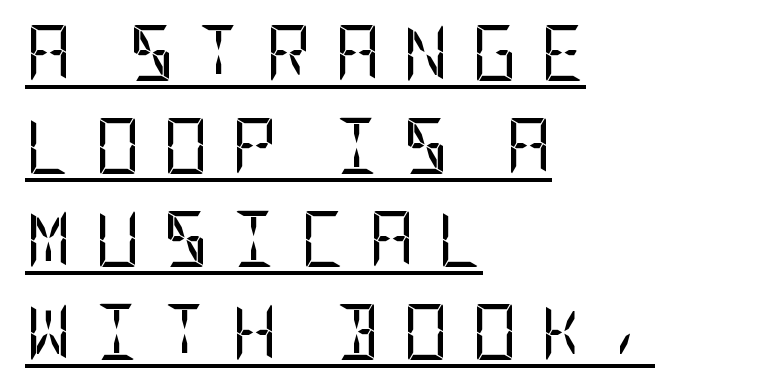
The image shows 56 px regular-weight, condensed sans-serif type, upright; set left-aligned, normal line spacing (1.66x), unusually wide letter spacing (+0.41 em), underlined; low stroke contrast and a large x-height.
